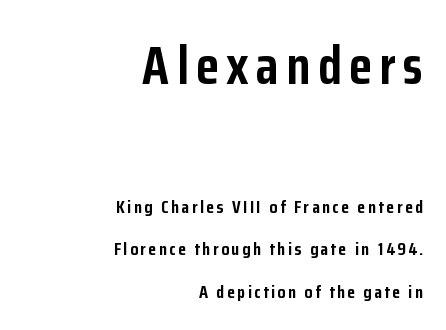
The image shows 53 px semibold, condensed sans-serif type, upright; set right-aligned, loose line spacing (2.38x), not underlined; the first (top) block is 2.94x larger; low stroke contrast and a medium x-height.
